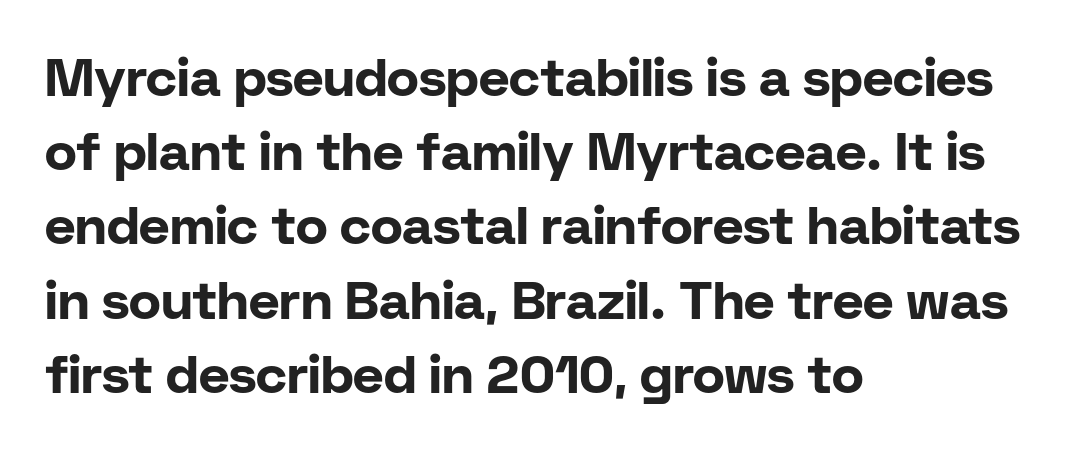
Q: Is the text bold? A: Yes.
Q: Is the text italic (slanted)? A: No, it is upright.
Q: Is the typeface a serif or a sans-serif typeface? A: Sans-serif.
Q: Is the text underlined? A: No.
Q: How is the paragraph aligned? A: Left-aligned.
Q: Is the spacing between letters normal or unusually wide? A: Normal.
Q: Is the spacing between lines tight, normal or loose? A: Normal.
Q: Width (condensed, normal, or wide)? A: Normal.
Q: Stroke contrast? A: Low.
Q: x-height? A: Medium.
Q: Monospaced? A: No.
